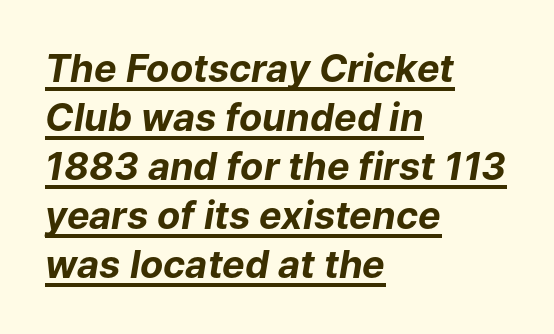
Q: Is the text bold? A: Yes.
Q: Is the text italic (slanted)? A: Yes, it leans right by about 9 degrees.
Q: Is the text underlined? A: Yes.
Q: How is the paragraph aligned? A: Left-aligned.
Q: Is the spacing between letters normal or unusually wide? A: Normal.
Q: Is the spacing between lines tight, normal or loose? A: Normal.
Q: Width (condensed, normal, or wide)? A: Normal.
Q: Stroke contrast? A: Low.
Q: x-height? A: Medium.
Q: Monospaced? A: No.
